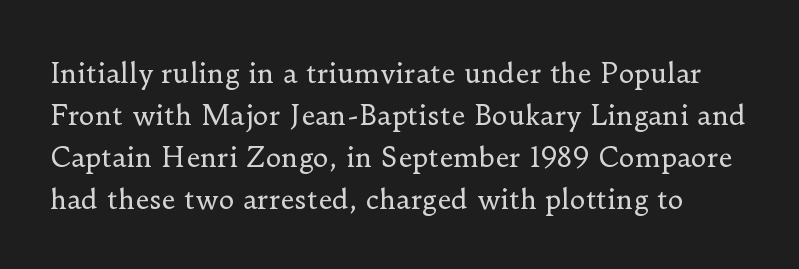
Plain, unruled lines of type. The specimen reads as upright at a glance. Normally led — the rows are evenly, conventionally spaced. The rendering keeps characters at their native spacing.
